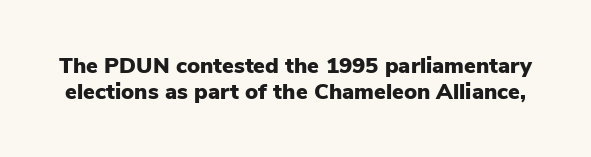
The image shows 22 px bold type, upright; set line spacing 1.18x, normal letter spacing, not underlined.
